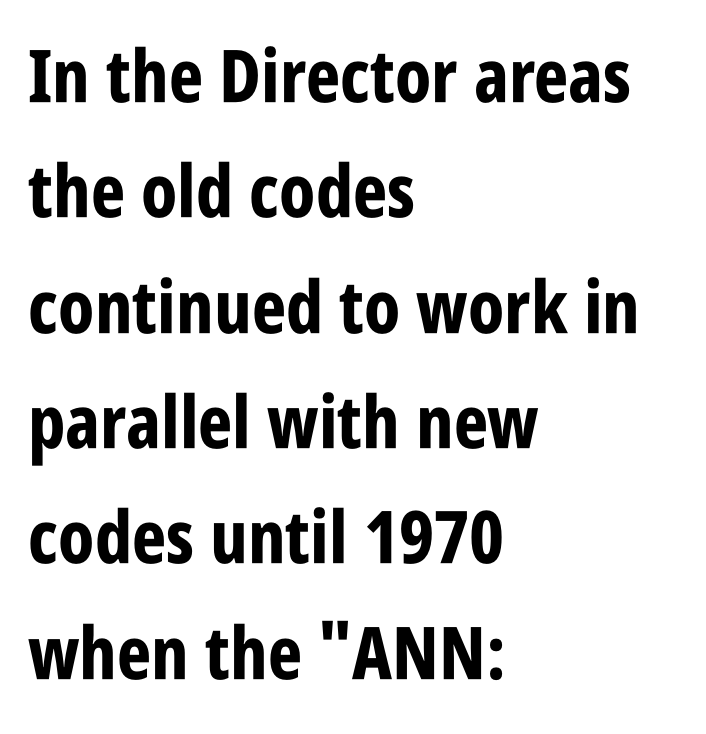
The image shows 73 px bold, condensed sans-serif type, upright; set left-aligned, normal line spacing (1.58x), normal letter spacing, not underlined; low stroke contrast and a large x-height.
